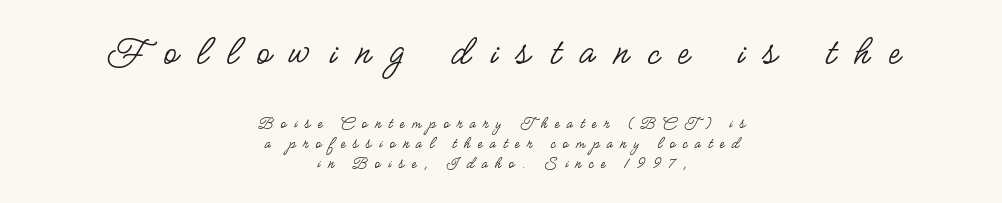
Q: Is the text bold? A: No.
Q: Is the text italic (slanted)? A: Yes.
Q: Is the typeface a serif or a sans-serif typeface? A: Sans-serif.
Q: Is the text underlined? A: No.
Q: How is the paragraph aligned? A: Centered.
Q: Is the spacing between letters normal or unusually wide? A: Unusually wide.
Q: Which block of text is set in a larger size, the first (top) or the second (bottom)? A: The first (top) one.
Q: Width (condensed, normal, or wide)? A: Condensed.
Q: Stroke contrast? A: Low.
Q: x-height? A: Small.
Q: Monospaced? A: No.
